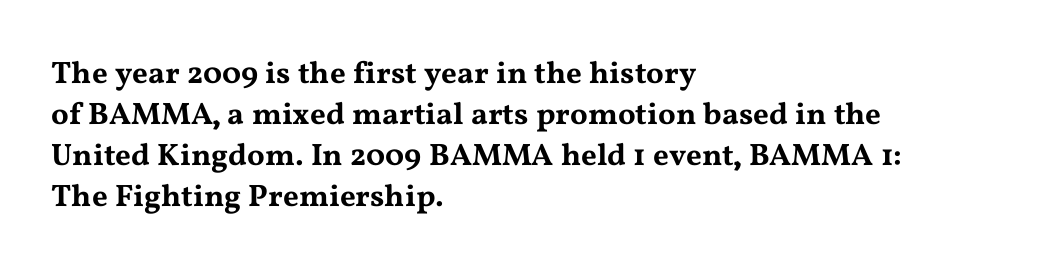
Each letter keeps its own natural width here, so spacing adapts to shape. These lines stack with their left ends in a neat column. The vertical gap from one line to the next is medium. Upright lettering throughout.
